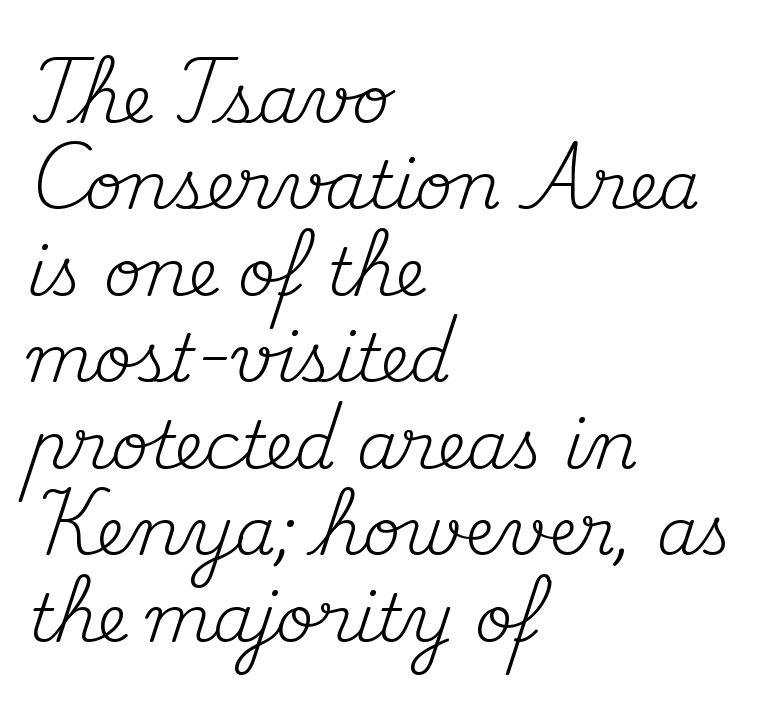
The image shows 66 px regular-weight serif type; set left-aligned, normal line spacing (1.31x), normal letter spacing, not underlined; medium stroke contrast and a small x-height.
